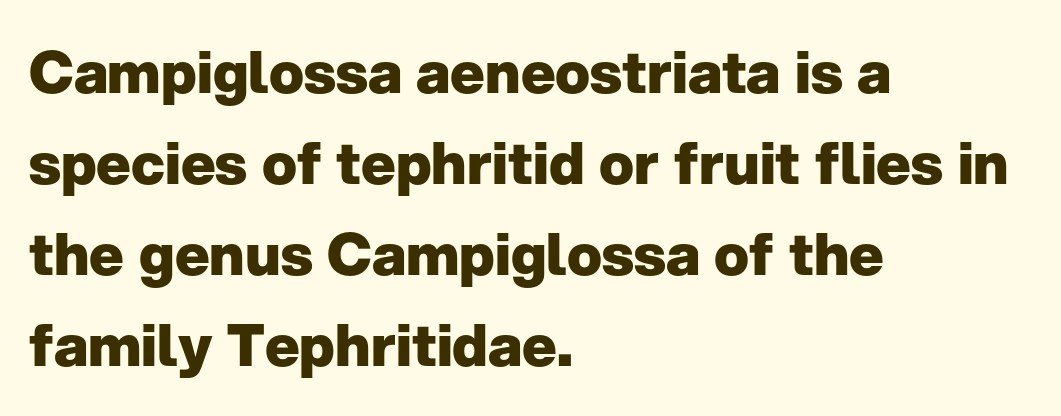
Look at the bottom of the vertical strokes: they stop flat, with no serifs. Does the lettering tilt? It doesn't — this is upright. Unmarked baselines from the first word to the last. Spacing verdict: proportional, widths tailored to each character. Honestly, the letter spacing is just normal — you wouldn't notice it.
